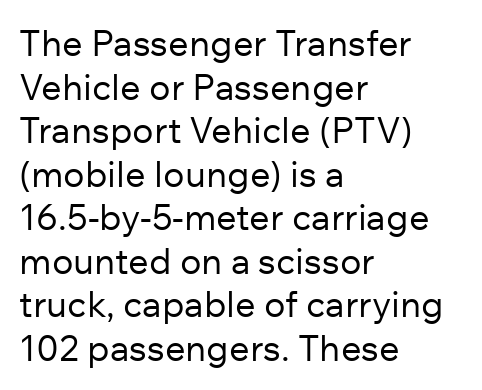
The image shows 36 px regular-weight sans-serif type, upright; set left-aligned, line spacing 1.21x, normal letter spacing, not underlined; low stroke contrast and a medium x-height.
